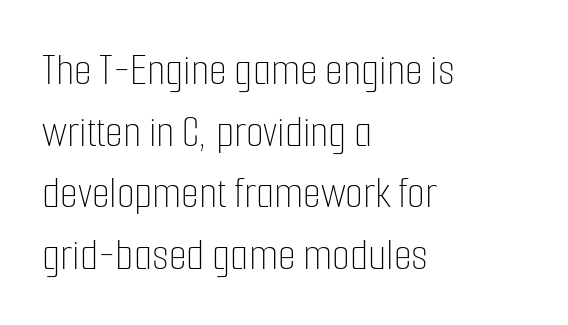
The image shows 46 px thin, condensed type, upright; set left-aligned, normal line spacing (1.34x), normal letter spacing, not underlined; low stroke contrast and a medium x-height.
